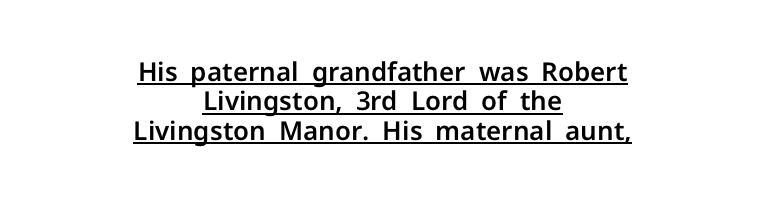
The setting favours the middle, as headings and verse often do. Underline: present. Does extra space separate the letters? No, they use regular spacing. This sample uses an upright cut, with every glyph sitting square on the baseline. Each new line begins almost immediately beneath the previous one.
